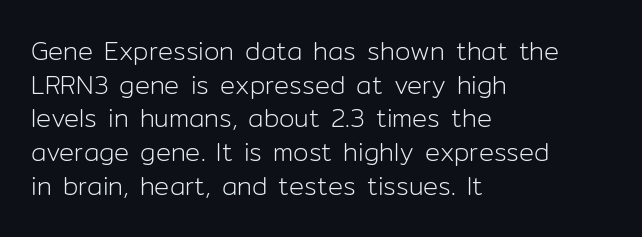
Q: Is the text bold? A: No.
Q: Is the text italic (slanted)? A: No, it is upright.
Q: Is the text underlined? A: No.
Q: How is the paragraph aligned? A: Left-aligned.
Q: Is the spacing between letters normal or unusually wide? A: Normal.
Q: Is the spacing between lines tight, normal or loose? A: Normal.
